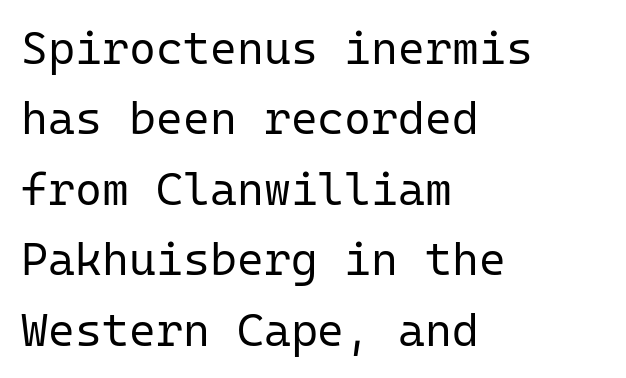
The image shows 46 px regular-weight sans-serif type, upright, monospaced; set left-aligned, normal line spacing (1.53x), normal letter spacing, not underlined; low stroke contrast and a medium x-height.
